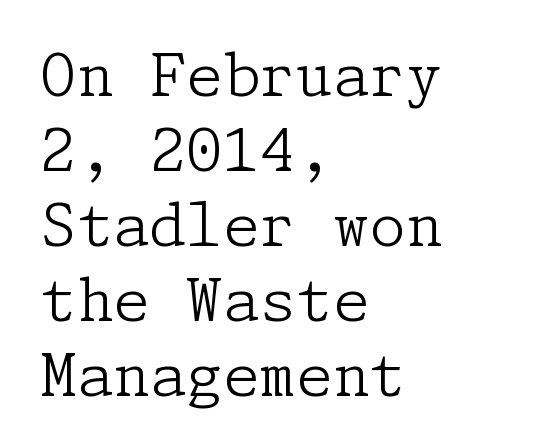
The image shows 59 px light serif type, upright; set left-aligned, normal line spacing (1.27x), normal letter spacing, not underlined; low stroke contrast and a medium x-height.
